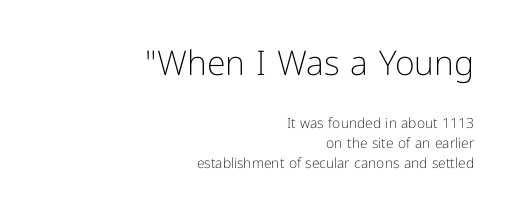
{"serif": "no", "italic": "no", "bold": "no", "weight": "light", "width": "normal", "stroke_contrast": "low", "x_height": "medium", "monospaced": "no", "underline": "no", "align": "right", "line_spacing": "normal", "line_spacing_ratio": 1.41, "letter_spacing": "normal", "letter_spacing_em": 0.0, "larger_block": "first", "size_ratio": 2.43, "glyph_px": 34}
